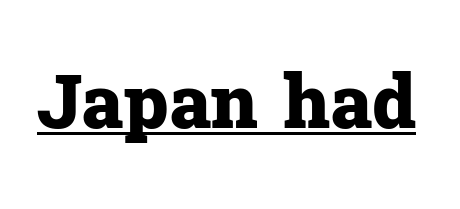
{"serif": "yes", "italic": "no", "bold": "yes", "weight": "heavy", "width": "normal", "stroke_contrast": "low", "x_height": "medium", "monospaced": "no", "underline": "yes", "letter_spacing": "normal", "letter_spacing_em": 0.0, "glyph_px": 74}
